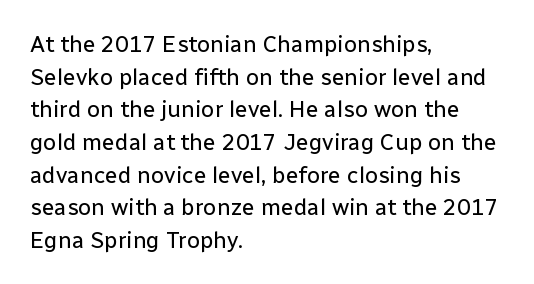
Characters follow at the spacing the type designer built in. The letterforms sit at book weight or below. Rendered with straight, roman letterforms. The rows are spaced the way most documents space them. The strip under each line holds only bare page.
